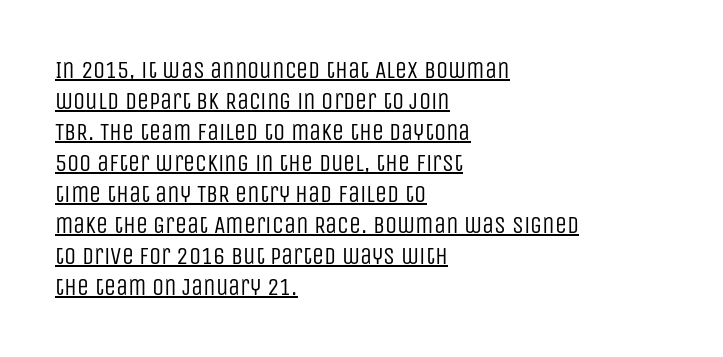
{"italic": "no", "bold": "no", "underline": "yes", "align": "left", "line_spacing": "normal", "line_spacing_ratio": 1.29, "letter_spacing": "normal", "letter_spacing_em": 0.0, "glyph_px": 24}
